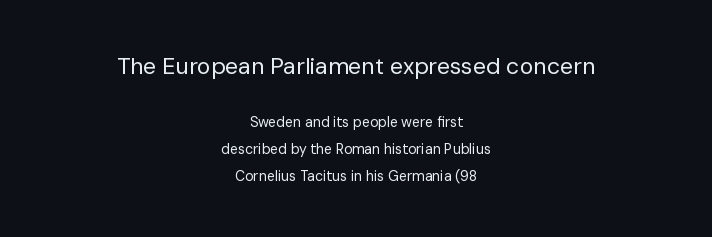
The image shows 23 px text type, upright; set centered, loose line spacing (1.91x), normal letter spacing, not underlined; the first (top) block is 1.64x larger.
